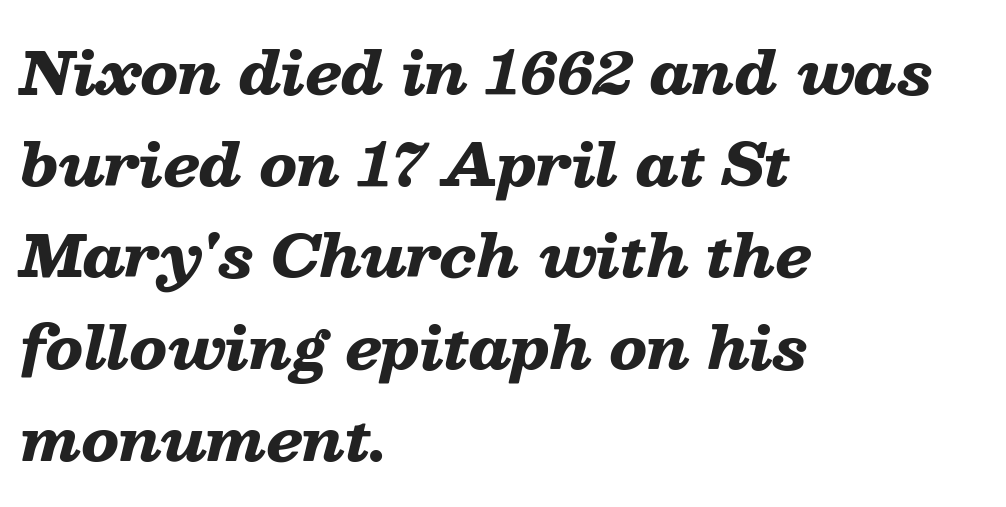
Leftover space on each line is placed entirely after the last word. Underline: absent. The passage shown stacks its lines at a standard gap. You could call the tracking neutral — neither tight nor loose. The strokes are fattened all the way to bold.
